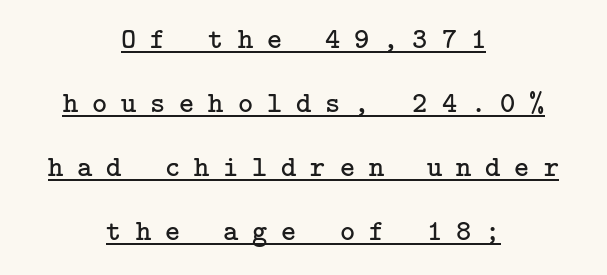
Weight: regular or lighter. The glyphs are accompanied by a horizontal stroke just below them. Typographically, this falls in the serif category. Teacher's note: observe the equal gaps on both sides — that is centered alignment. Is there any slant? The stems are plumb.
